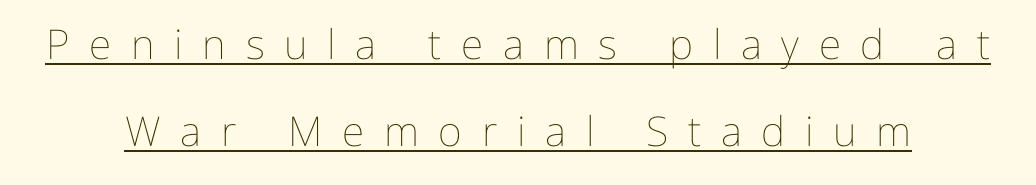
The image shows 41 px thin type, upright; set loose line spacing (2.12x), unusually wide letter spacing (+0.48 em), underlined; low stroke contrast and a medium x-height.
